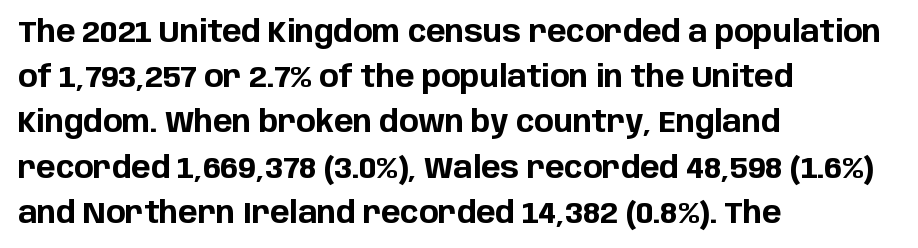
The image shows 29 px bold sans-serif type, upright; set left-aligned, normal line spacing (1.56x), normal letter spacing, not underlined; low stroke contrast and a large x-height.
